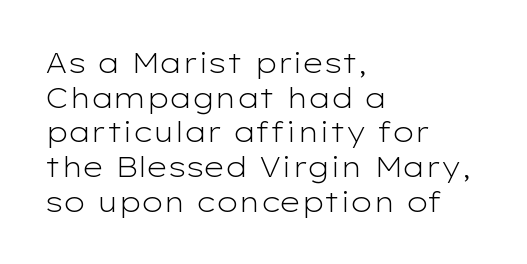
The image shows 28 px light, wide sans-serif type, upright; set left-aligned, line spacing 1.24x, normal letter spacing, not underlined; low stroke contrast and a medium x-height.
